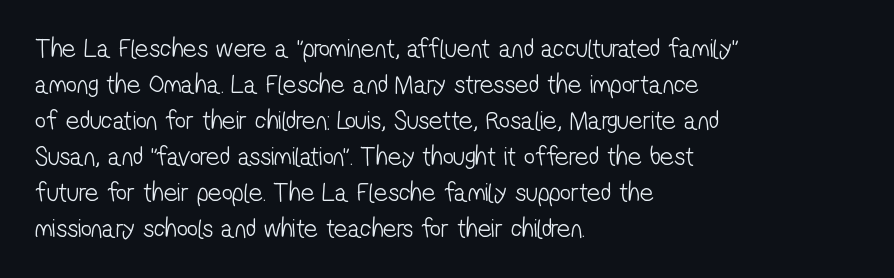
{"bold": "no", "underline": "no", "align": "left", "line_spacing": "normal", "line_spacing_ratio": 1.33, "letter_spacing": "normal", "letter_spacing_em": 0.0, "glyph_px": 27}
